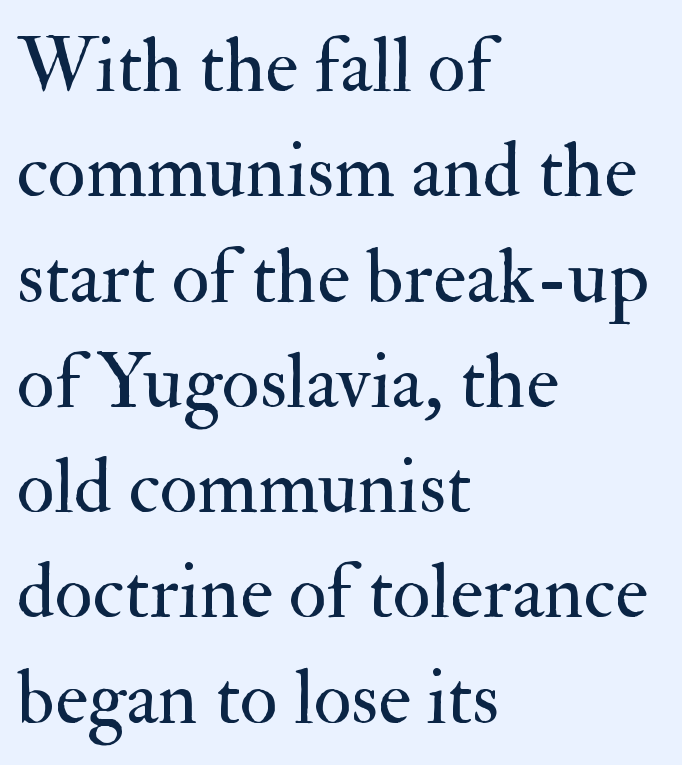
The image shows 78 px regular-weight serif type, upright; set left-aligned, normal line spacing (1.35x), normal letter spacing, not underlined; medium stroke contrast and a small x-height.
